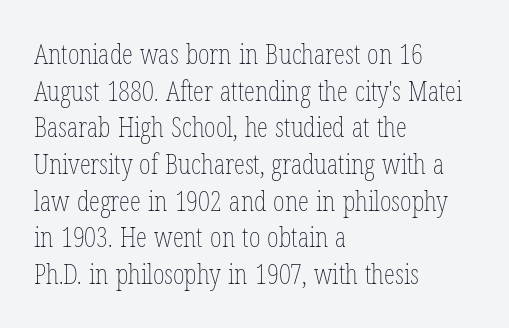
{"italic": "no", "bold": "no", "weight": "thin", "width": "condensed", "stroke_contrast": "low", "x_height": "medium", "monospaced": "no", "underline": "no", "align": "left", "line_spacing": "normal", "line_spacing_ratio": 1.31, "letter_spacing": "normal", "letter_spacing_em": 0.0, "glyph_px": 28}
